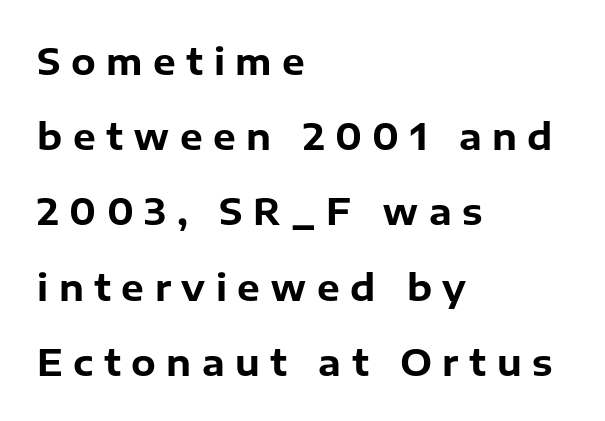
The letters advance in unequal steps, a hallmark of proportional type. The typeface chosen for these lines omits serifs. Line beginnings align vertically; line endings do not. In terms of posture, this sample is upright. You could fit nearly another row in the gap between these rows. You could only call the tracking loose — the letters float apart.
